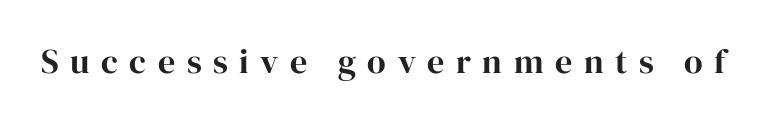
The image shows 34 px serif type, upright; set unusually wide letter spacing (+0.34 em), not underlined; high stroke contrast and a medium x-height.
